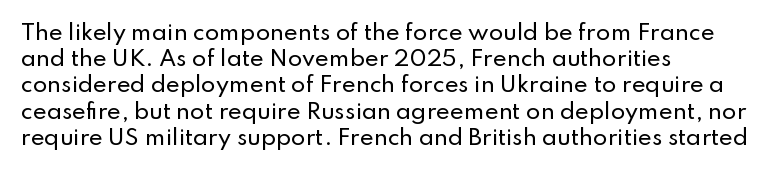
The image shows 21 px text type, upright; set left-aligned, normal line spacing (1.25x), normal letter spacing, not underlined.
